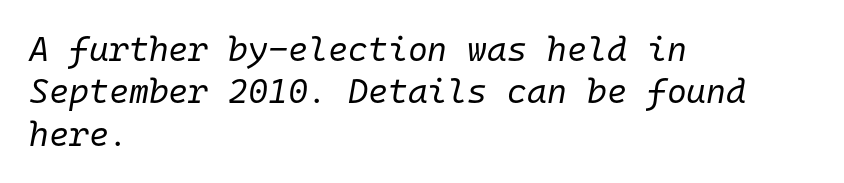
{"italic": "yes", "lean": "right", "slant_degrees": 10, "bold": "no", "weight": "regular", "width": "normal", "stroke_contrast": "low", "x_height": "medium", "monospaced": "yes", "underline": "no", "align": "left", "line_spacing": "normal", "line_spacing_ratio": 1.25, "letter_spacing": "normal", "letter_spacing_em": 0.0, "glyph_px": 34}
